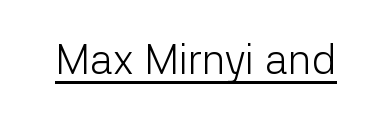
{"serif": "no", "italic": "no", "bold": "no", "weight": "light", "width": "normal", "stroke_contrast": "low", "x_height": "medium", "monospaced": "no", "underline": "yes", "letter_spacing": "normal", "letter_spacing_em": 0.0, "glyph_px": 42}
